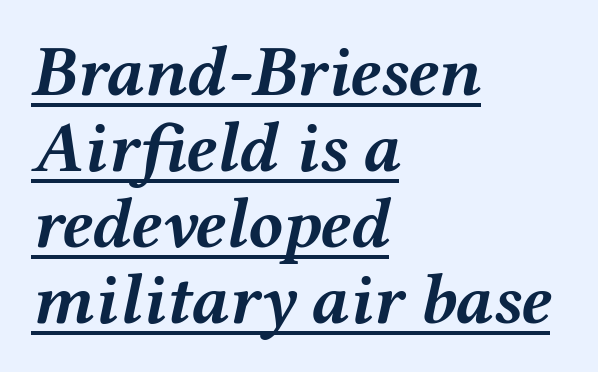
The image shows 71 px semibold, wide type, italic (leaning right); set left-aligned, tight line spacing (1.07x), normal letter spacing, underlined; medium stroke contrast and a medium x-height.
